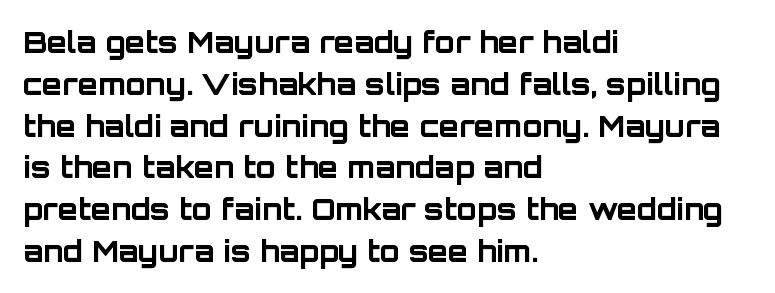
The image shows 29 px bold sans-serif type, upright; set left-aligned, normal line spacing (1.44x), normal letter spacing, not underlined; low stroke contrast and a large x-height.
